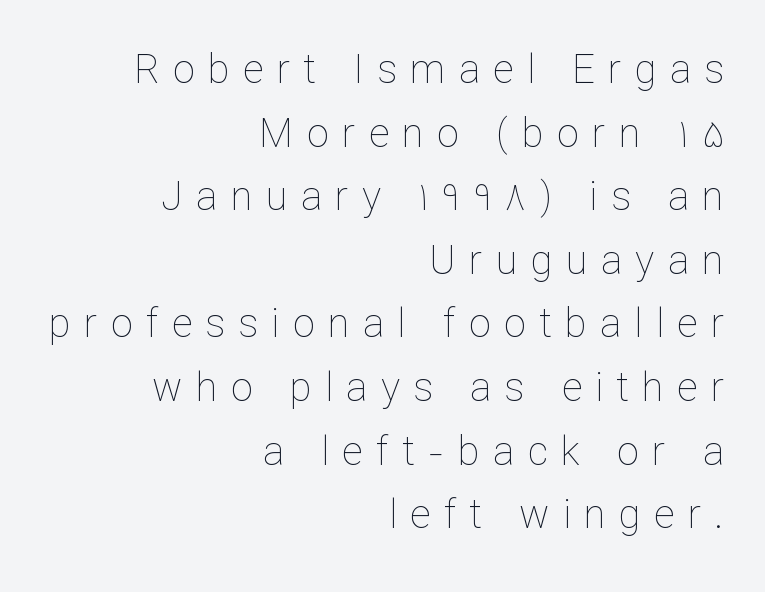
These lines have a slow, spaced-out rhythm from letter to letter. Does the leading feel generous? No, just average. Which margin do the lines hug? The right one — the left edge is uneven. Proportional: the letters do not fall into vertical columns.
